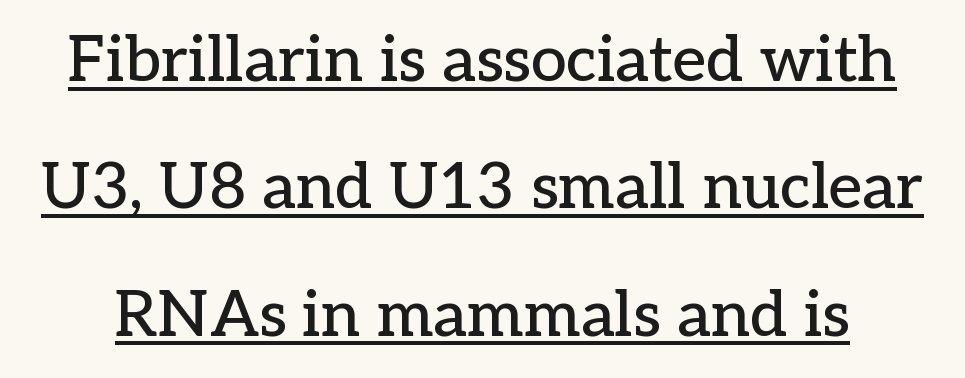
{"serif": "yes", "italic": "no", "width": "normal", "stroke_contrast": "low", "x_height": "medium", "monospaced": "no", "underline": "yes", "line_spacing": "loose", "line_spacing_ratio": 1.99, "letter_spacing": "normal", "letter_spacing_em": 0.0, "glyph_px": 64}
